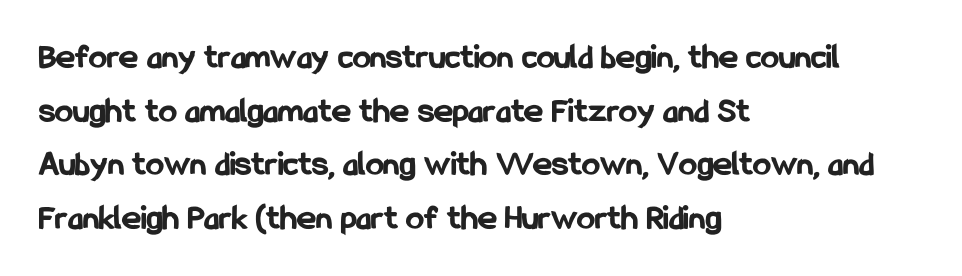
Q: Is the text bold? A: Yes.
Q: Is the text italic (slanted)? A: No, it is upright.
Q: Is the typeface a serif or a sans-serif typeface? A: Sans-serif.
Q: Is the text underlined? A: No.
Q: How is the paragraph aligned? A: Left-aligned.
Q: Is the spacing between letters normal or unusually wide? A: Normal.
Q: Is the spacing between lines tight, normal or loose? A: Normal.
Q: Width (condensed, normal, or wide)? A: Condensed.
Q: Stroke contrast? A: Low.
Q: x-height? A: Medium.
Q: Monospaced? A: No.
